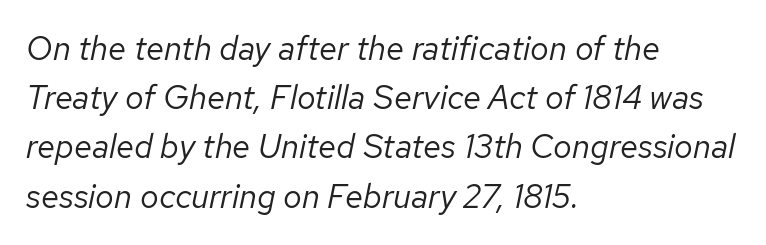
The designer left line spacing at the default. Quick note: underline off. Varying glyph widths throughout — classic text-font behaviour. The face looks like a standard text weight, possibly lighter. Horizontal alignment here is leftward, the default for most running prose. If you drew a line through each stem, it would be angled.
